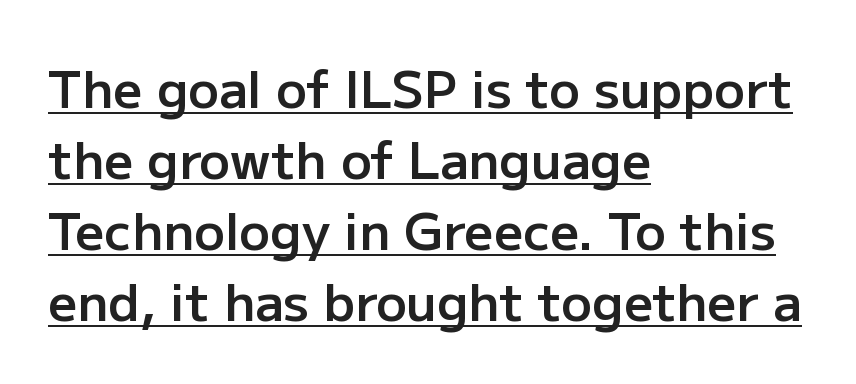
The image shows 51 px semibold sans-serif type, upright; set left-aligned, normal line spacing (1.39x), normal letter spacing, underlined; low stroke contrast and a medium x-height.
